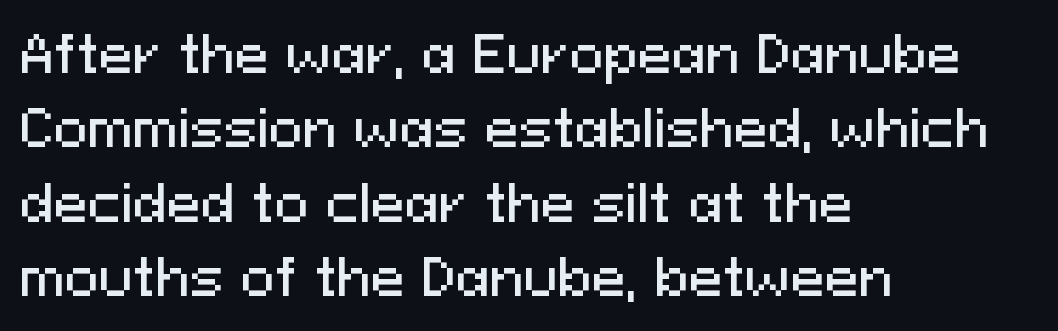
Q: Is the text italic (slanted)? A: No, it is upright.
Q: Is the typeface a serif or a sans-serif typeface? A: Sans-serif.
Q: Is the text underlined? A: No.
Q: How is the paragraph aligned? A: Left-aligned.
Q: Is the spacing between letters normal or unusually wide? A: Normal.
Q: Is the spacing between lines tight, normal or loose? A: Normal.
Q: Width (condensed, normal, or wide)? A: Normal.
Q: Stroke contrast? A: Medium.
Q: x-height? A: Medium.
Q: Monospaced? A: No.
